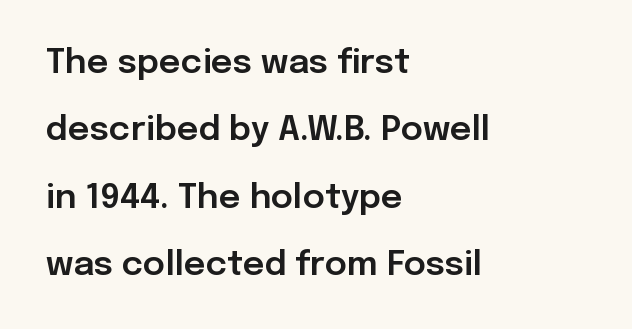
The image shows 34 px sans-serif type, upright; set left-aligned, loose line spacing (1.98x), normal letter spacing, not underlined; low stroke contrast and a medium x-height.
